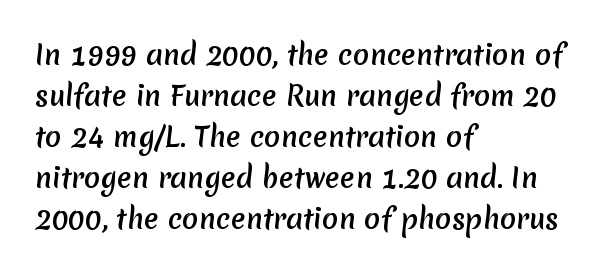
{"underline": "no", "align": "left", "line_spacing": "normal", "line_spacing_ratio": 1.52, "letter_spacing": "normal", "letter_spacing_em": 0.0, "glyph_px": 27}
